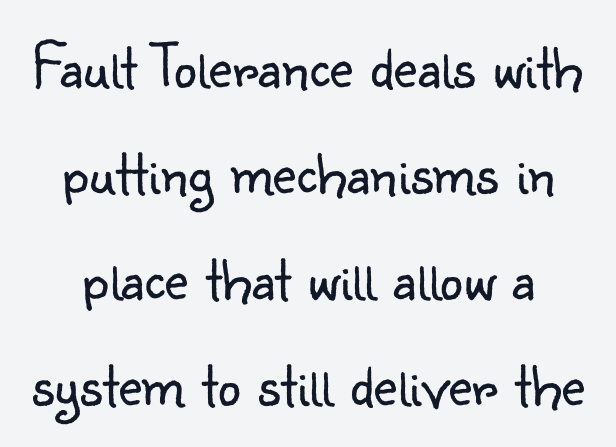
{"serif": "no", "italic": "no", "bold": "no", "weight": "light", "width": "normal", "stroke_contrast": "low", "x_height": "small", "monospaced": "no", "underline": "no", "line_spacing": "normal", "line_spacing_ratio": 1.63, "letter_spacing": "normal", "letter_spacing_em": 0.0, "glyph_px": 65}
